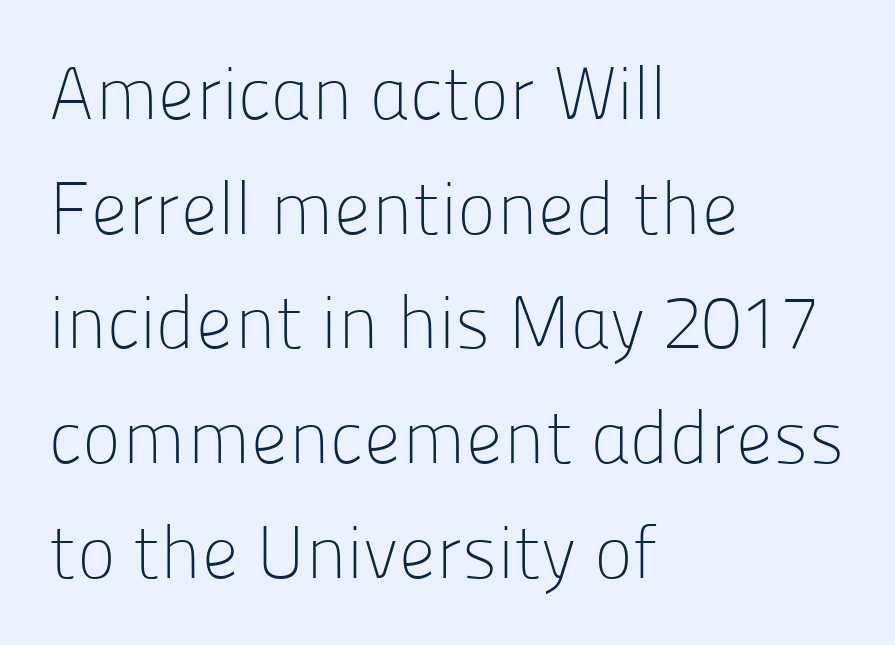
The image shows 74 px light sans-serif type, upright; set left-aligned, normal line spacing (1.55x), normal letter spacing, not underlined; low stroke contrast and a medium x-height.
